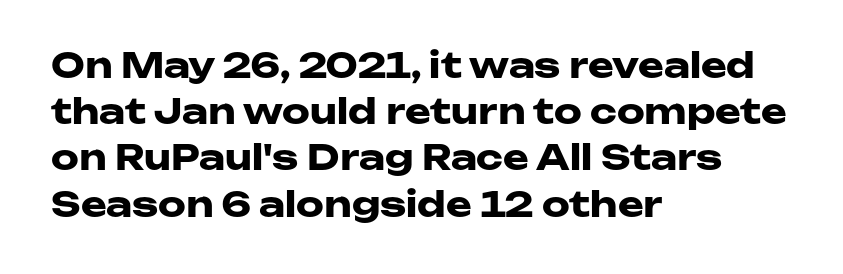
Q: Is the text bold? A: Yes.
Q: Is the text italic (slanted)? A: No, it is upright.
Q: Is the typeface a serif or a sans-serif typeface? A: Sans-serif.
Q: Is the text underlined? A: No.
Q: How is the paragraph aligned? A: Left-aligned.
Q: Is the spacing between letters normal or unusually wide? A: Normal.
Q: Is the spacing between lines tight, normal or loose? A: Normal.
Q: Width (condensed, normal, or wide)? A: Wide.
Q: Stroke contrast? A: Low.
Q: x-height? A: Medium.
Q: Monospaced? A: No.
